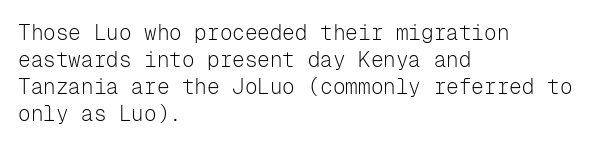
{"italic": "no", "bold": "no", "underline": "no", "align": "left", "line_spacing": "normal", "line_spacing_ratio": 1.28, "letter_spacing": "normal", "letter_spacing_em": 0.0, "glyph_px": 21}
